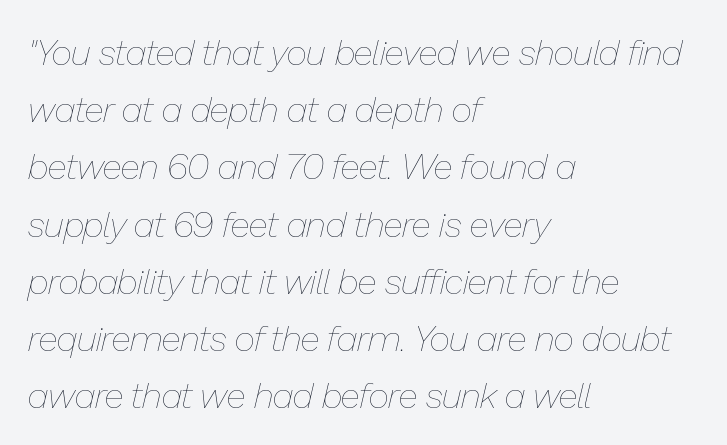
The image shows 36 px thin type, italic (leaning right); set left-aligned, normal line spacing (1.59x), normal letter spacing, not underlined; low stroke contrast and a medium x-height.
